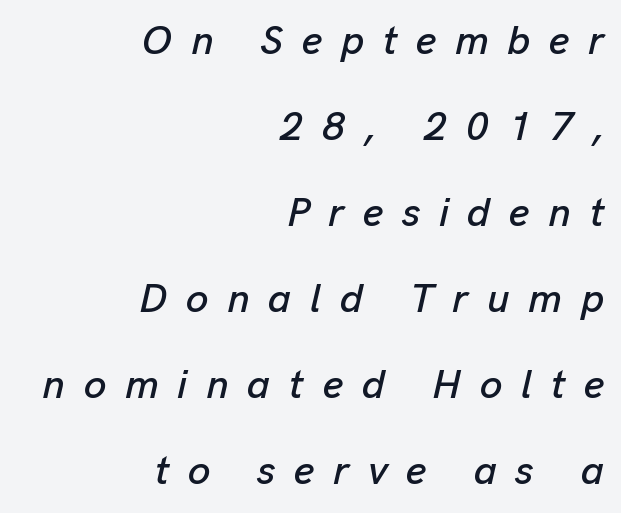
Q: Is the text italic (slanted)? A: Yes, it leans right by about 13 degrees.
Q: Is the text underlined? A: No.
Q: How is the paragraph aligned? A: Right-aligned.
Q: Is the spacing between letters normal or unusually wide? A: Unusually wide.
Q: Is the spacing between lines tight, normal or loose? A: Loose.
Q: Width (condensed, normal, or wide)? A: Normal.
Q: Stroke contrast? A: Low.
Q: x-height? A: Medium.
Q: Monospaced? A: No.
